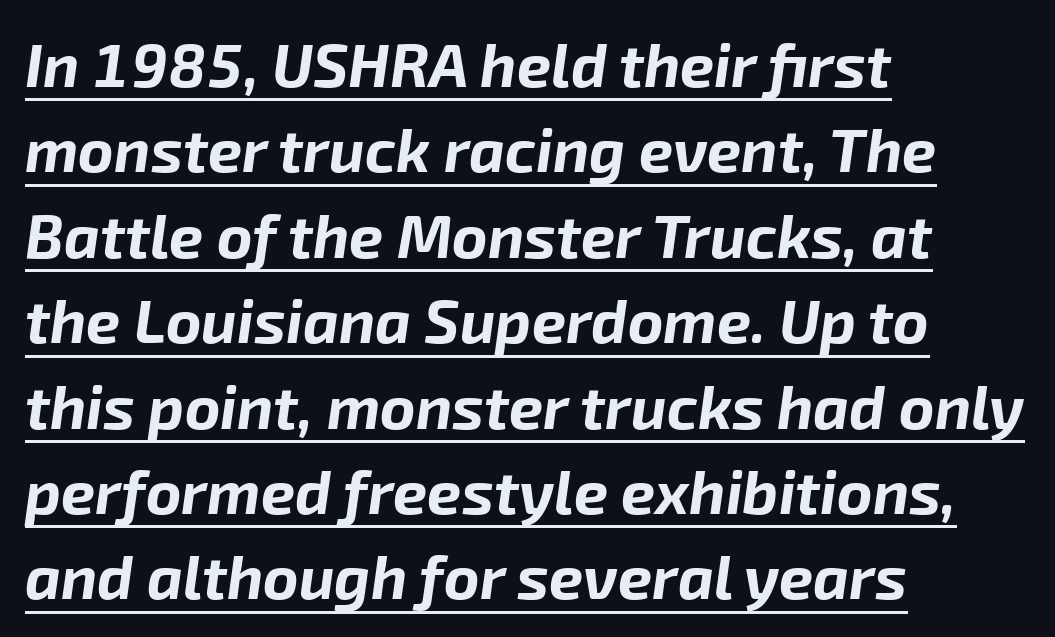
Q: Is the text bold? A: Yes.
Q: Is the text italic (slanted)? A: Yes, it leans right by about 8 degrees.
Q: Is the text underlined? A: Yes.
Q: How is the paragraph aligned? A: Left-aligned.
Q: Is the spacing between letters normal or unusually wide? A: Normal.
Q: Is the spacing between lines tight, normal or loose? A: Normal.
Q: Width (condensed, normal, or wide)? A: Normal.
Q: Stroke contrast? A: Low.
Q: x-height? A: Medium.
Q: Monospaced? A: No.
